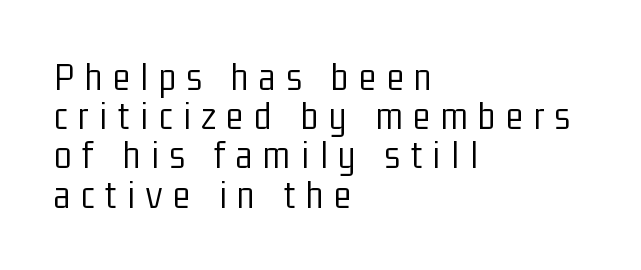
{"serif": "no", "italic": "no", "bold": "no", "weight": "light", "width": "condensed", "stroke_contrast": "low", "x_height": "medium", "monospaced": "no", "underline": "no", "align": "left", "line_spacing": "tight", "line_spacing_ratio": 0.98, "letter_spacing": "wide", "letter_spacing_em": 0.27, "glyph_px": 40}
